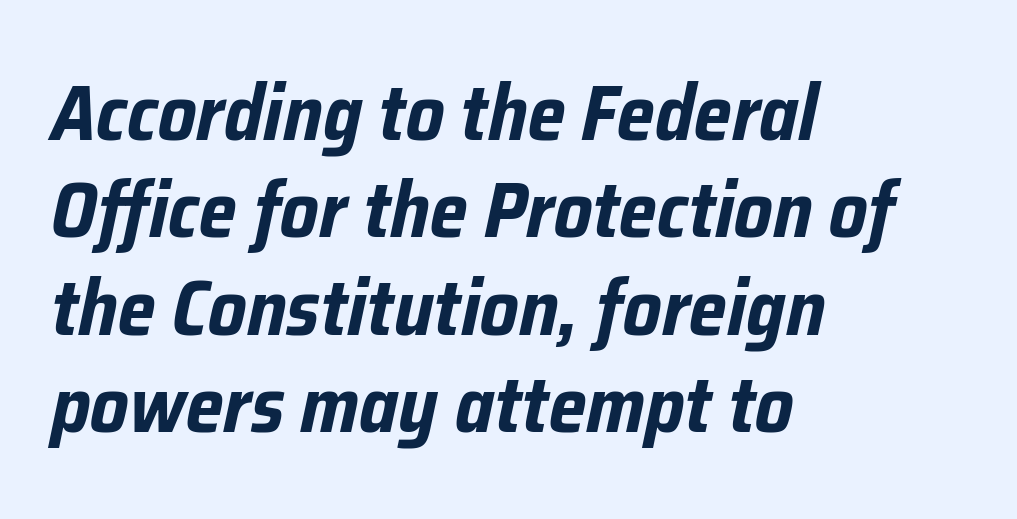
The image shows 78 px bold, condensed type, italic (leaning right); set left-aligned, normal line spacing (1.25x), normal letter spacing, not underlined; low stroke contrast and a medium x-height.
